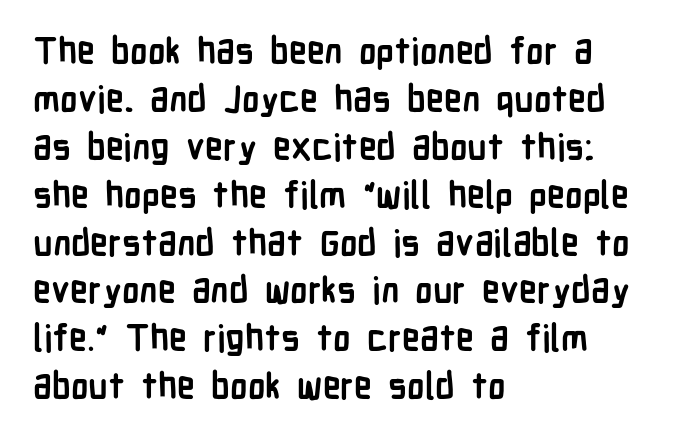
The passage shown is typed in a proportional face where columns would drift. Observe the absence of serifs on each vertical stroke in this sample. Observe the ordinary spacing: letters are neighbours, not strangers. Rendered with straight, roman letterforms.
